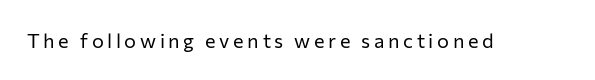
The image shows 20 px text type, upright; set not underlined.
